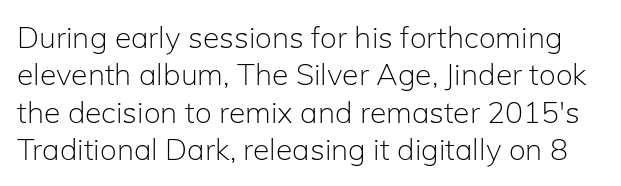
Q: Is the text bold? A: No.
Q: Is the text italic (slanted)? A: No, it is upright.
Q: Is the typeface a serif or a sans-serif typeface? A: Sans-serif.
Q: Is the text underlined? A: No.
Q: Is the spacing between letters normal or unusually wide? A: Normal.
Q: Is the spacing between lines tight, normal or loose? A: Normal.
Q: Width (condensed, normal, or wide)? A: Normal.
Q: Stroke contrast? A: Low.
Q: x-height? A: Medium.
Q: Monospaced? A: No.
